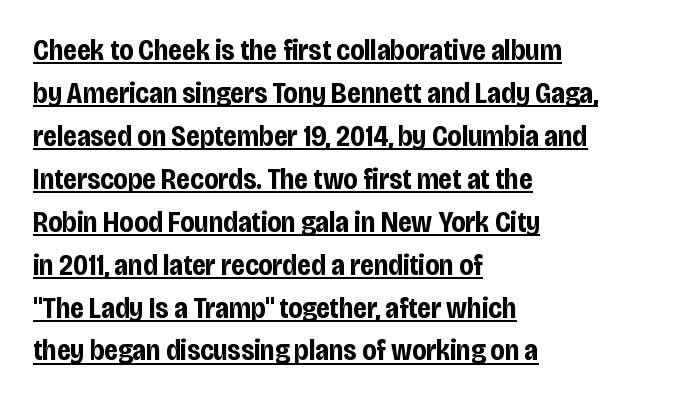
Q: Is the text bold? A: Yes.
Q: Is the text italic (slanted)? A: No, it is upright.
Q: Is the typeface a serif or a sans-serif typeface? A: Sans-serif.
Q: Is the text underlined? A: Yes.
Q: How is the paragraph aligned? A: Left-aligned.
Q: Is the spacing between letters normal or unusually wide? A: Normal.
Q: Is the spacing between lines tight, normal or loose? A: Normal.
Q: Width (condensed, normal, or wide)? A: Condensed.
Q: Stroke contrast? A: Low.
Q: x-height? A: Large.
Q: Monospaced? A: No.
